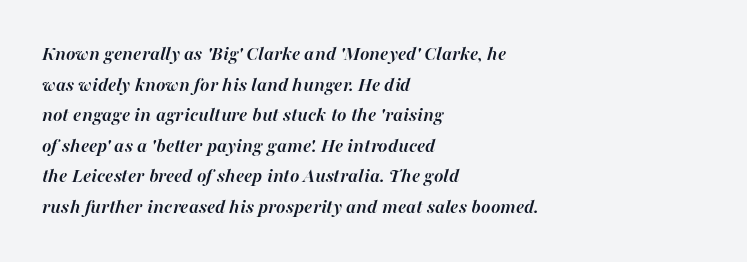
{"italic": "yes", "lean": "right", "slant_degrees": 16, "bold": "yes", "underline": "no", "align": "left", "line_spacing": "normal", "line_spacing_ratio": 1.53, "letter_spacing": "normal", "letter_spacing_em": 0.0, "glyph_px": 20}
